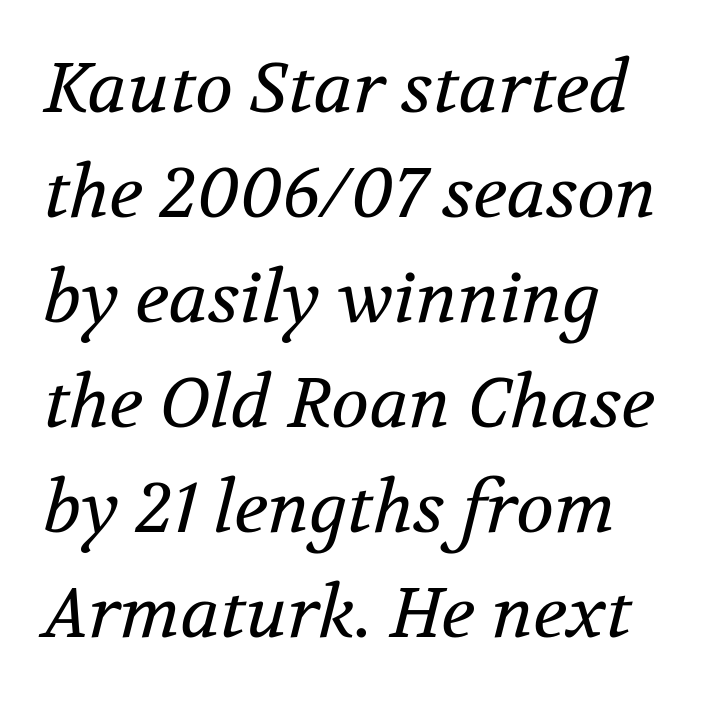
Q: Is the text bold? A: No.
Q: Is the text italic (slanted)? A: Yes, it leans right by about 12 degrees.
Q: Is the typeface a serif or a sans-serif typeface? A: Serif.
Q: Is the text underlined? A: No.
Q: Is the spacing between letters normal or unusually wide? A: Normal.
Q: Is the spacing between lines tight, normal or loose? A: Normal.
Q: Width (condensed, normal, or wide)? A: Normal.
Q: Stroke contrast? A: Medium.
Q: x-height? A: Medium.
Q: Monospaced? A: No.
